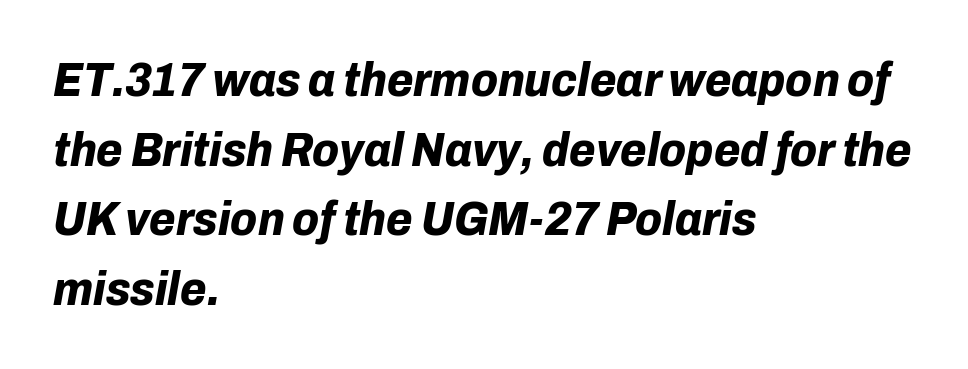
Q: Is the text bold? A: Yes.
Q: Is the text italic (slanted)? A: Yes, it leans right by about 10 degrees.
Q: Is the text underlined? A: No.
Q: How is the paragraph aligned? A: Left-aligned.
Q: Is the spacing between letters normal or unusually wide? A: Normal.
Q: Is the spacing between lines tight, normal or loose? A: Normal.
Q: Width (condensed, normal, or wide)? A: Normal.
Q: Stroke contrast? A: Low.
Q: x-height? A: Medium.
Q: Monospaced? A: No.
